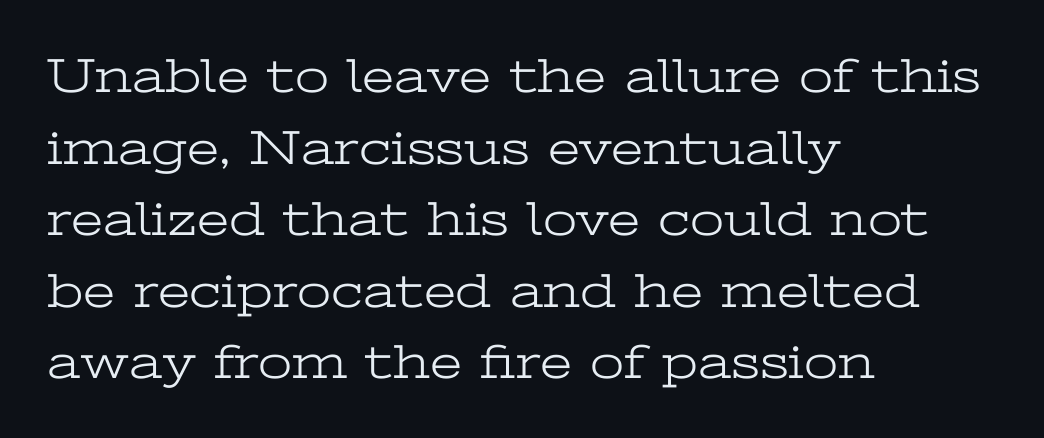
{"serif": "yes", "italic": "no", "bold": "no", "weight": "light", "width": "wide", "stroke_contrast": "low", "x_height": "medium", "monospaced": "no", "underline": "no", "align": "left", "line_spacing": "normal", "line_spacing_ratio": 1.46, "letter_spacing": "normal", "letter_spacing_em": 0.0, "glyph_px": 49}
